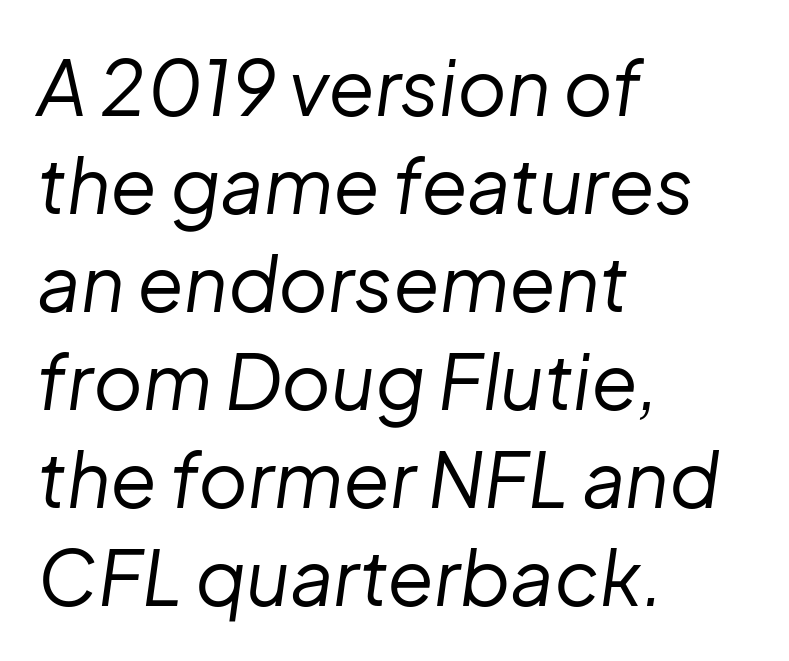
{"italic": "yes", "lean": "right", "slant_degrees": 8, "bold": "no", "weight": "regular", "width": "normal", "stroke_contrast": "low", "x_height": "medium", "monospaced": "no", "underline": "no", "align": "left", "line_spacing": "normal", "line_spacing_ratio": 1.29, "letter_spacing": "normal", "letter_spacing_em": 0.0, "glyph_px": 76}
